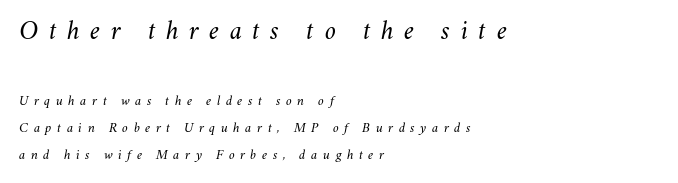
{"italic": "yes", "lean": "right", "slant_degrees": 11, "bold": "no", "underline": "no", "align": "left", "line_spacing": "loose", "line_spacing_ratio": 1.96, "letter_spacing": "wide", "letter_spacing_em": 0.39, "larger_block": "first", "size_ratio": 1.93, "glyph_px": 27}
